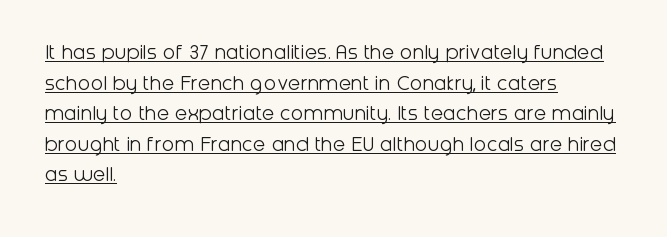
A typographer would call this underscored text. Evenly set lines give the paragraph a standard silhouette. Line starts are locked; line ends wander. Every character sits straight up, as roman type does.
